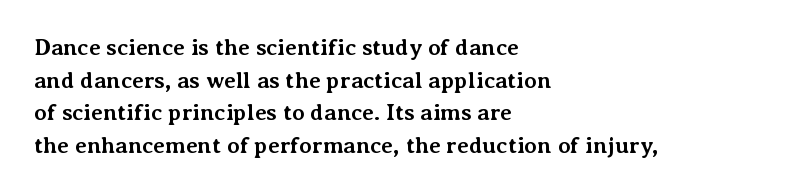
Here the glyphs are tracked normally, forming tight word shapes. One-word summary of the alignment: left. In terms of posture, this sample is upright. Notice how thick the strokes are: this is what a full bold looks like. The lines sit at an ordinary, default distance from one another.
